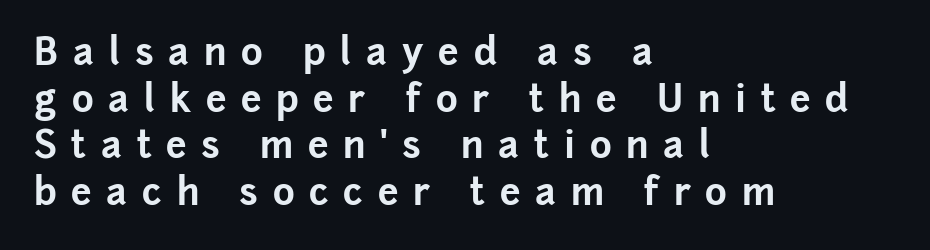
{"serif": "no", "italic": "no", "bold": "yes", "weight": "bold", "width": "normal", "stroke_contrast": "low", "x_height": "medium", "monospaced": "no", "underline": "no", "align": "left", "line_spacing": "normal", "line_spacing_ratio": 1.26, "letter_spacing": "wide", "letter_spacing_em": 0.4, "glyph_px": 37}
